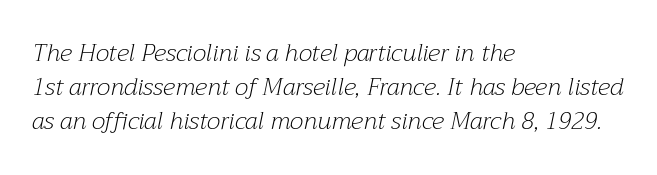
These lines stack with their left ends in a neat column. Default kerning and tracking; the words read as compact shapes. The space between consecutive lines is moderate. Underline: absent. The passage shown is not bold in any degree. Rendered with sloped, italic letterforms.
